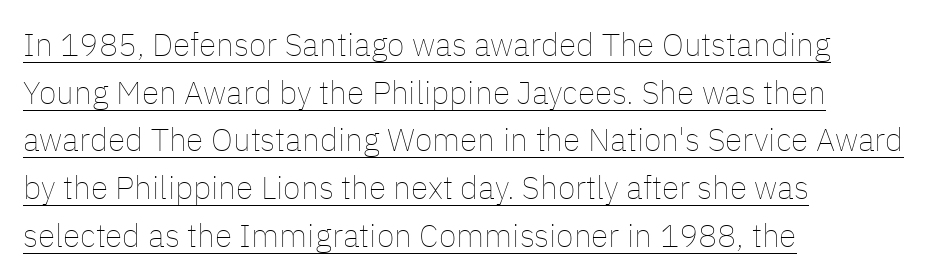
Q: Is the text bold? A: No.
Q: Is the text italic (slanted)? A: No, it is upright.
Q: Is the text underlined? A: Yes.
Q: How is the paragraph aligned? A: Left-aligned.
Q: Is the spacing between letters normal or unusually wide? A: Normal.
Q: Is the spacing between lines tight, normal or loose? A: Normal.
Q: Width (condensed, normal, or wide)? A: Normal.
Q: Stroke contrast? A: Low.
Q: x-height? A: Medium.
Q: Monospaced? A: No.
